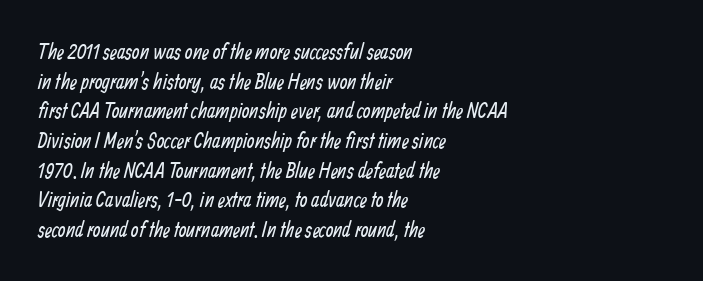
Q: Is the text bold? A: No.
Q: Is the text underlined? A: No.
Q: How is the paragraph aligned? A: Left-aligned.
Q: Is the spacing between letters normal or unusually wide? A: Normal.
Q: Is the spacing between lines tight, normal or loose? A: Normal.
